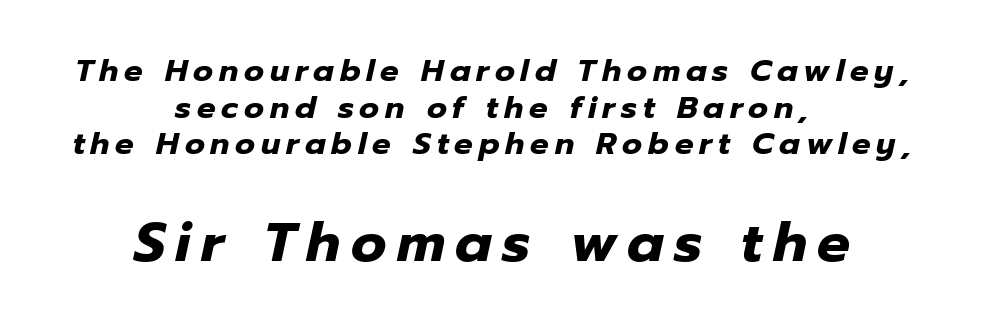
{"italic": "yes", "lean": "right", "slant_degrees": 12, "bold": "yes", "weight": "heavy", "width": "normal", "stroke_contrast": "low", "x_height": "medium", "monospaced": "no", "underline": "no", "align": "center", "line_spacing_ratio": 1.18, "larger_block": "second", "size_ratio": 1.77, "glyph_px": 55}
